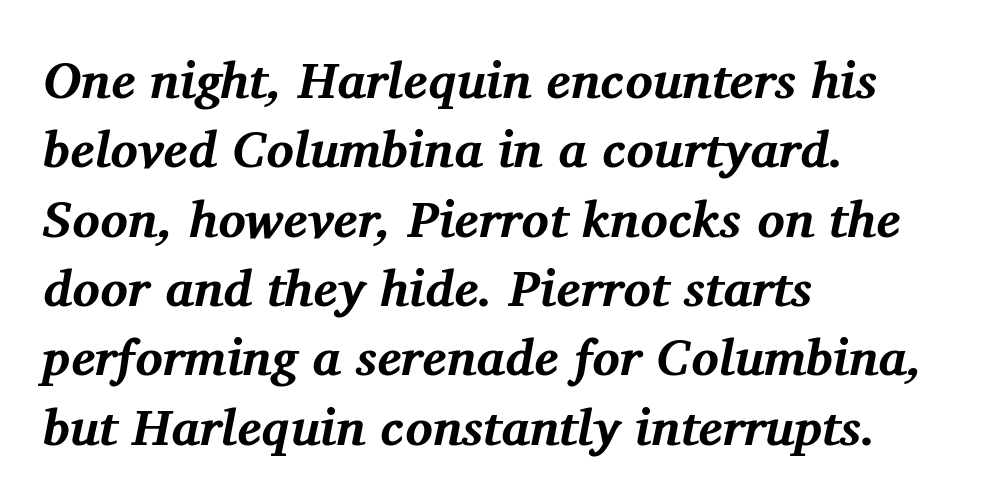
Q: Is the text bold? A: Yes.
Q: Is the text italic (slanted)? A: Yes, it leans right by about 11 degrees.
Q: Is the typeface a serif or a sans-serif typeface? A: Serif.
Q: Is the text underlined? A: No.
Q: How is the paragraph aligned? A: Left-aligned.
Q: Is the spacing between letters normal or unusually wide? A: Normal.
Q: Is the spacing between lines tight, normal or loose? A: Normal.
Q: Width (condensed, normal, or wide)? A: Normal.
Q: Stroke contrast? A: Medium.
Q: x-height? A: Medium.
Q: Monospaced? A: No.
